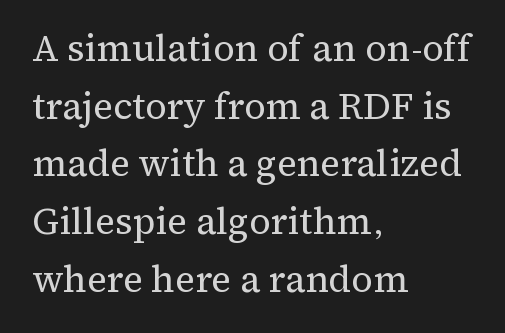
Q: Is the text bold? A: No.
Q: Is the text italic (slanted)? A: No, it is upright.
Q: Is the typeface a serif or a sans-serif typeface? A: Serif.
Q: Is the text underlined? A: No.
Q: How is the paragraph aligned? A: Left-aligned.
Q: Is the spacing between letters normal or unusually wide? A: Normal.
Q: Is the spacing between lines tight, normal or loose? A: Normal.
Q: Width (condensed, normal, or wide)? A: Normal.
Q: Stroke contrast? A: Medium.
Q: x-height? A: Medium.
Q: Monospaced? A: No.
